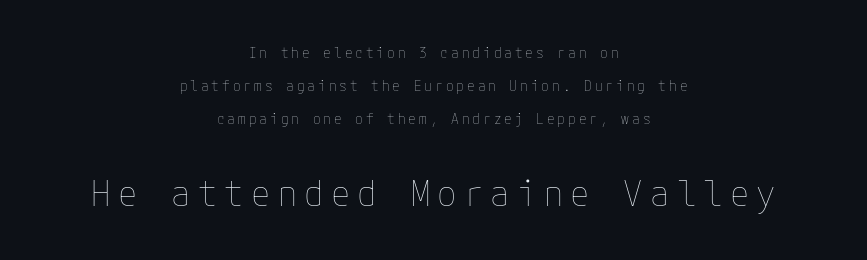
Q: Is the text bold? A: No.
Q: Is the text italic (slanted)? A: No, it is upright.
Q: Is the text underlined? A: No.
Q: How is the paragraph aligned? A: Centered.
Q: Is the spacing between letters normal or unusually wide? A: Unusually wide.
Q: Is the spacing between lines tight, normal or loose? A: Loose.
Q: Which block of text is set in a larger size, the first (top) or the second (bottom)? A: The second (bottom) one.
Q: Width (condensed, normal, or wide)? A: Normal.
Q: Stroke contrast? A: Low.
Q: x-height? A: Medium.
